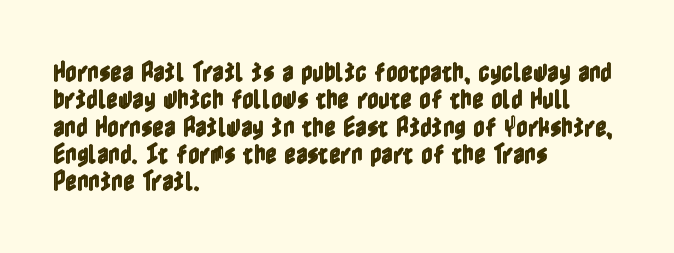
The lines are quadded left. Bare-footed words on every line. Notice how the stems are strictly vertical — no italics here. The gaps between neighbouring characters are ordinary and unremarkable.
